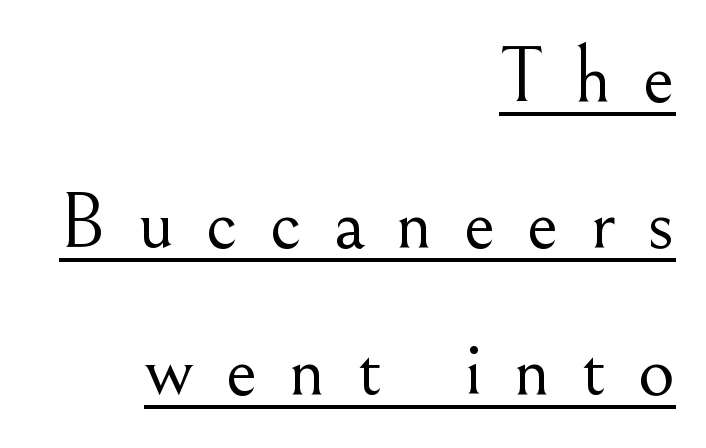
Q: Is the text bold? A: No.
Q: Is the text italic (slanted)? A: No, it is upright.
Q: Is the typeface a serif or a sans-serif typeface? A: Serif.
Q: Is the text underlined? A: Yes.
Q: How is the paragraph aligned? A: Right-aligned.
Q: Is the spacing between letters normal or unusually wide? A: Unusually wide.
Q: Width (condensed, normal, or wide)? A: Normal.
Q: Stroke contrast? A: Medium.
Q: x-height? A: Small.
Q: Monospaced? A: No.
